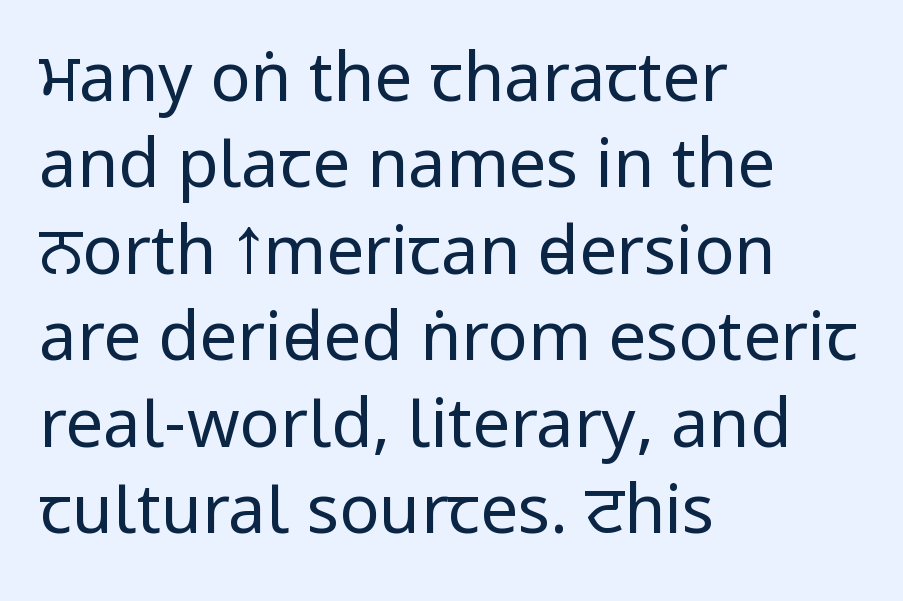
The passage shown is not underscored anywhere. Observe the ordinary spacing: letters are neighbours, not strangers. The line-height multiplier appears to be the usual default. Nothing sits at the stroke ends, so this counts as sans-serif. The typesetter chose a ragged-right arrangement here.
